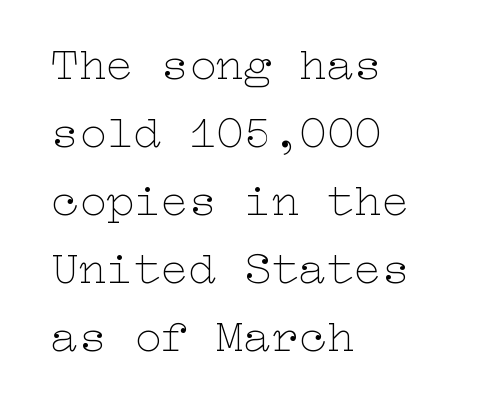
Q: Is the text bold? A: No.
Q: Is the text italic (slanted)? A: No, it is upright.
Q: Is the text underlined? A: No.
Q: How is the paragraph aligned? A: Left-aligned.
Q: Is the spacing between letters normal or unusually wide? A: Normal.
Q: Is the spacing between lines tight, normal or loose? A: Normal.
Q: Width (condensed, normal, or wide)? A: Wide.
Q: Stroke contrast? A: Low.
Q: x-height? A: Medium.
